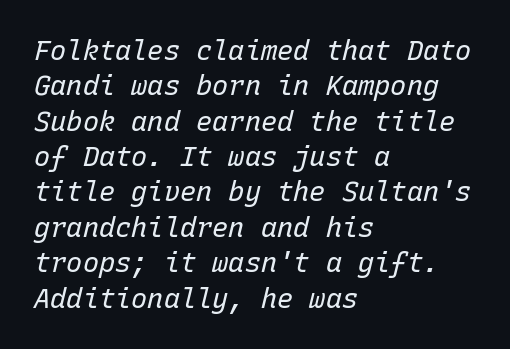
Decoration check: the copy has no underline. Where is the straight margin? On the left. The block of text has a typical density, with ordinary space between rows. The lettering tilts uniformly, giving the passage an italic look. Unbolded letterforms with no extra heft. Tracking value appears to be zero — textbook default spacing.
